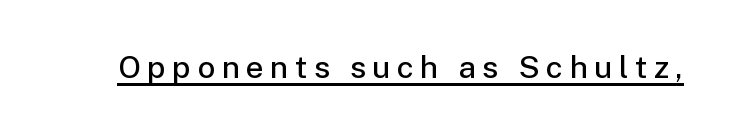
{"serif": "no", "italic": "no", "bold": "semi", "weight": "semibold", "width": "normal", "stroke_contrast": "low", "x_height": "medium", "monospaced": "no", "underline": "yes", "letter_spacing": "wide", "letter_spacing_em": 0.21, "glyph_px": 31}
